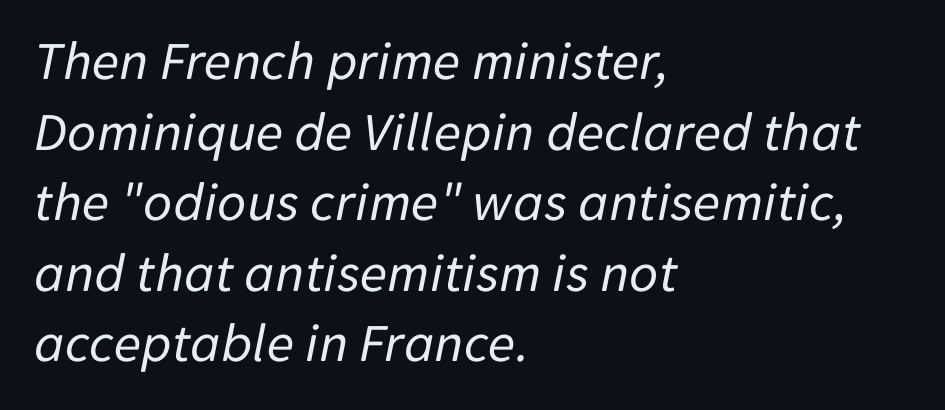
The image shows 56 px regular-weight type, italic (leaning right); set left-aligned, normal line spacing (1.26x), normal letter spacing, not underlined; low stroke contrast and a medium x-height.
